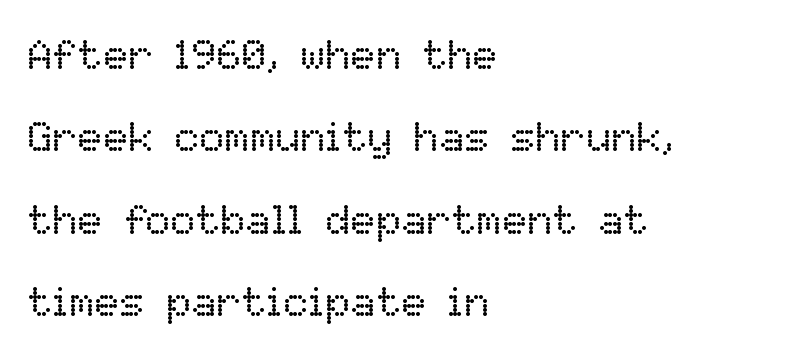
The image shows 42 px regular-weight type, upright; set left-aligned, loose line spacing (1.96x), normal letter spacing, not underlined; low stroke contrast and a medium x-height.
